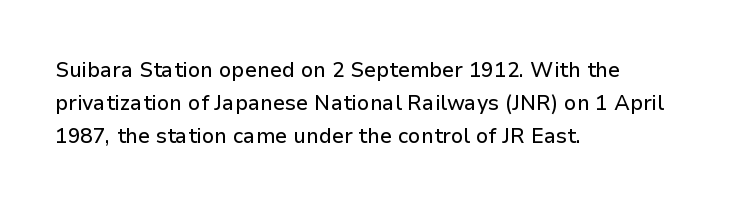
The image shows 21 px text type, upright; set left-aligned, normal line spacing (1.58x), normal letter spacing, not underlined.
